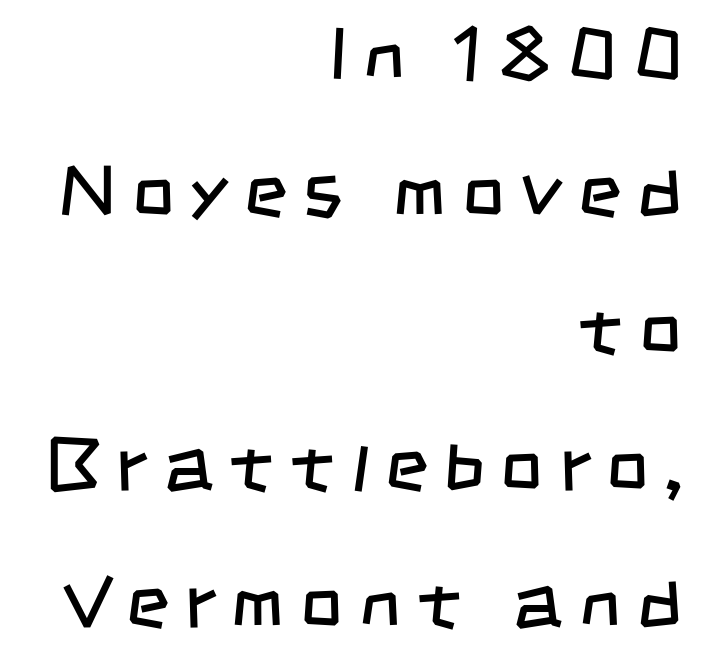
{"serif": "no", "bold": "no", "weight": "regular", "width": "condensed", "stroke_contrast": "low", "x_height": "large", "monospaced": "no", "underline": "no", "align": "right", "line_spacing_ratio": 1.85, "letter_spacing": "wide", "letter_spacing_em": 0.22, "glyph_px": 74}
